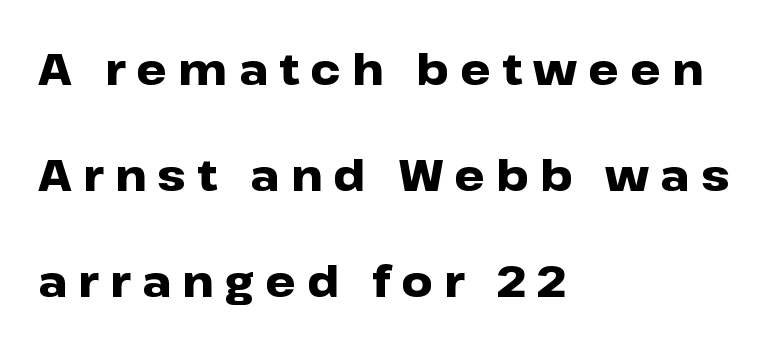
{"serif": "no", "italic": "no", "bold": "yes", "weight": "heavy", "width": "wide", "stroke_contrast": "low", "x_height": "medium", "monospaced": "no", "underline": "no", "align": "left", "line_spacing": "loose", "line_spacing_ratio": 2.46, "letter_spacing": "wide", "letter_spacing_em": 0.26, "glyph_px": 43}
